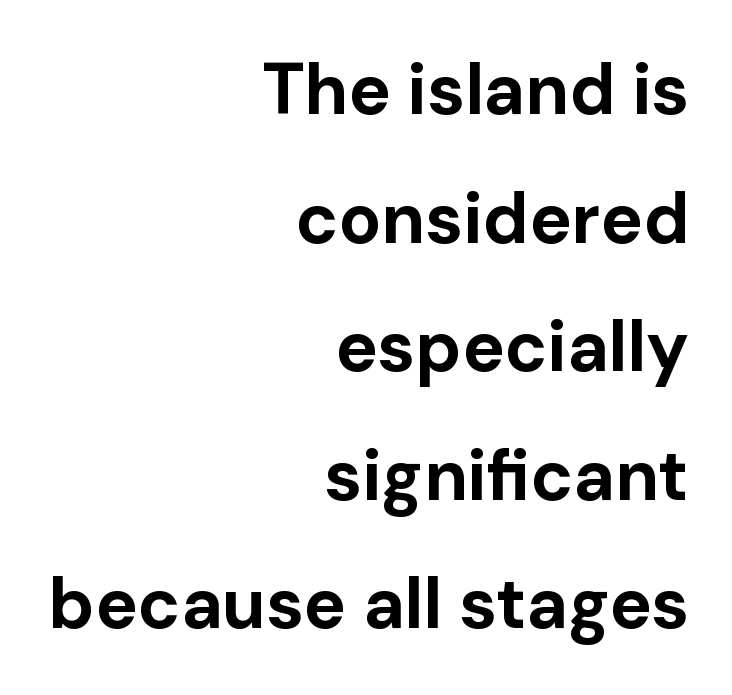
{"serif": "no", "italic": "no", "bold": "yes", "weight": "bold", "width": "normal", "stroke_contrast": "low", "x_height": "medium", "monospaced": "no", "underline": "no", "align": "right", "line_spacing_ratio": 1.81, "letter_spacing": "normal", "letter_spacing_em": 0.0, "glyph_px": 71}
